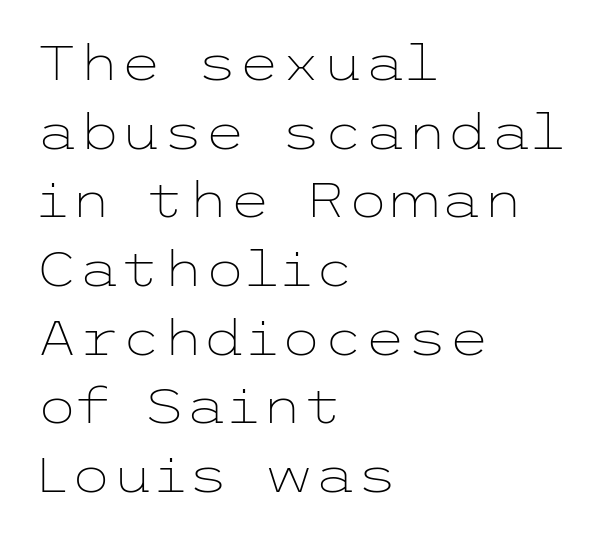
The image shows 48 px light, wide sans-serif type, upright; set left-aligned, normal line spacing (1.43x), normal letter spacing, not underlined; low stroke contrast and a medium x-height.
